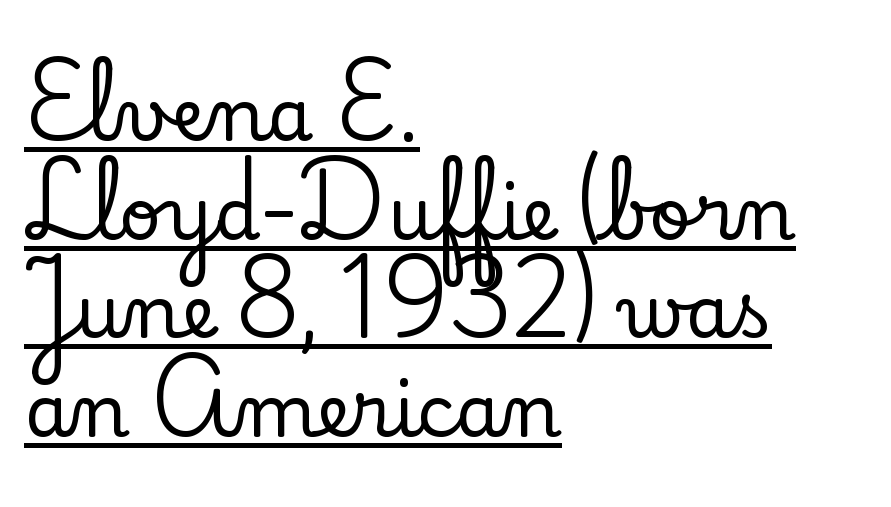
Classification — serif. The typography opts for an upright posture over an oblique one. The gaps between neighbouring characters are ordinary and unremarkable. Do the characters align in a grid? No, the font is proportional.
